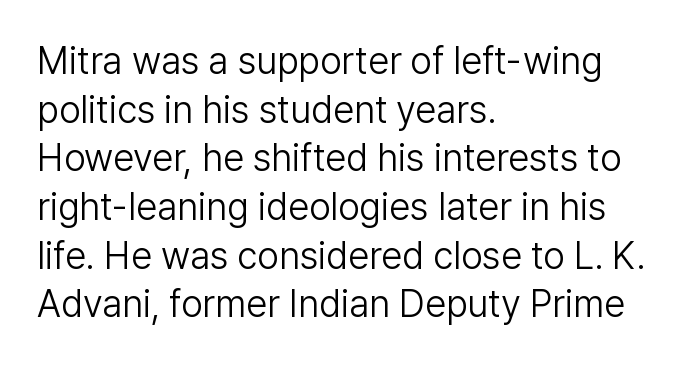
Which margin do the lines hug? The left one — the right edge is uneven. Each row of text sits above clean, open space. Type style note: lacks serifs. Every character sits straight up, as roman type does.
